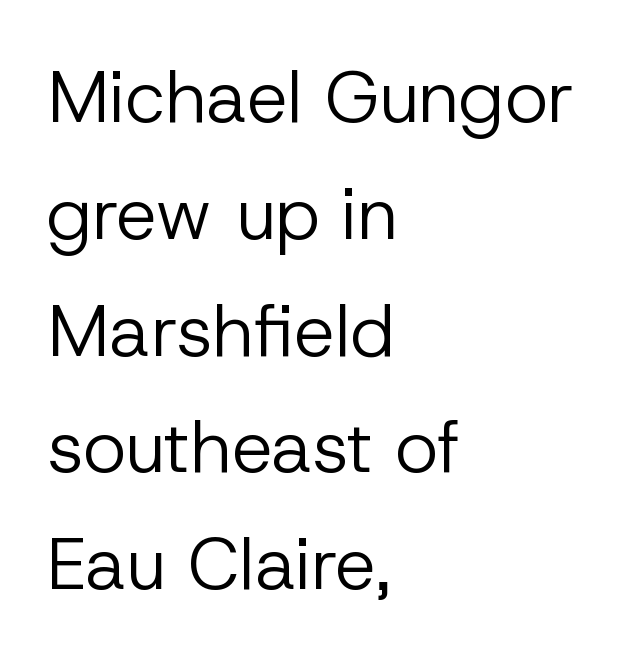
The image shows 73 px regular-weight sans-serif type, upright; set left-aligned, normal line spacing (1.6x), normal letter spacing, not underlined; low stroke contrast and a medium x-height.
